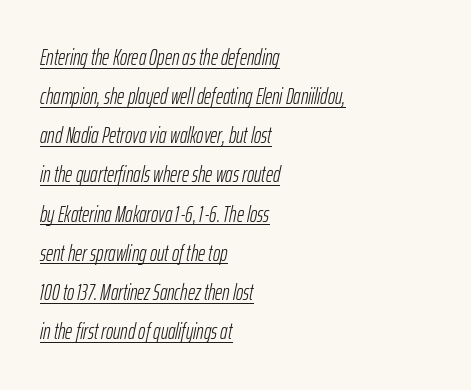
{"italic": "yes", "lean": "right", "slant_degrees": 12, "bold": "no", "underline": "yes", "align": "left", "line_spacing_ratio": 1.78, "letter_spacing": "normal", "letter_spacing_em": 0.0, "glyph_px": 22}
